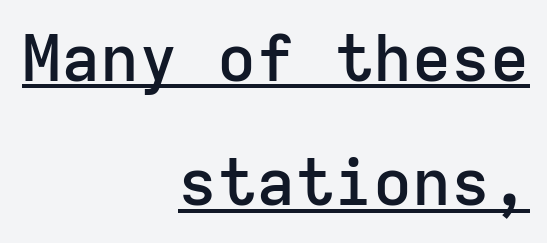
The image shows 65 px semibold sans-serif type, upright, monospaced; set right-aligned, loose line spacing (1.91x), normal letter spacing, underlined; low stroke contrast and a medium x-height.
